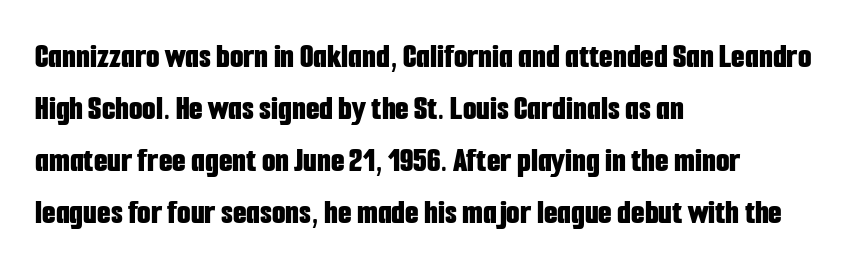
Q: Is the text bold? A: Yes.
Q: Is the text italic (slanted)? A: No, it is upright.
Q: Is the typeface a serif or a sans-serif typeface? A: Sans-serif.
Q: Is the text underlined? A: No.
Q: How is the paragraph aligned? A: Left-aligned.
Q: Is the spacing between letters normal or unusually wide? A: Normal.
Q: Is the spacing between lines tight, normal or loose? A: Normal.
Q: Width (condensed, normal, or wide)? A: Condensed.
Q: Stroke contrast? A: Low.
Q: x-height? A: Medium.
Q: Monospaced? A: No.
